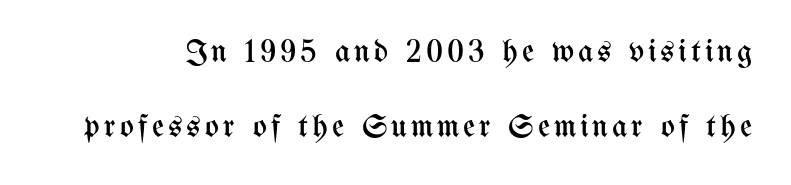
The image shows 33 px regular-weight, condensed type, upright; set loose line spacing (2.28x), not underlined; medium stroke contrast and a medium x-height.
